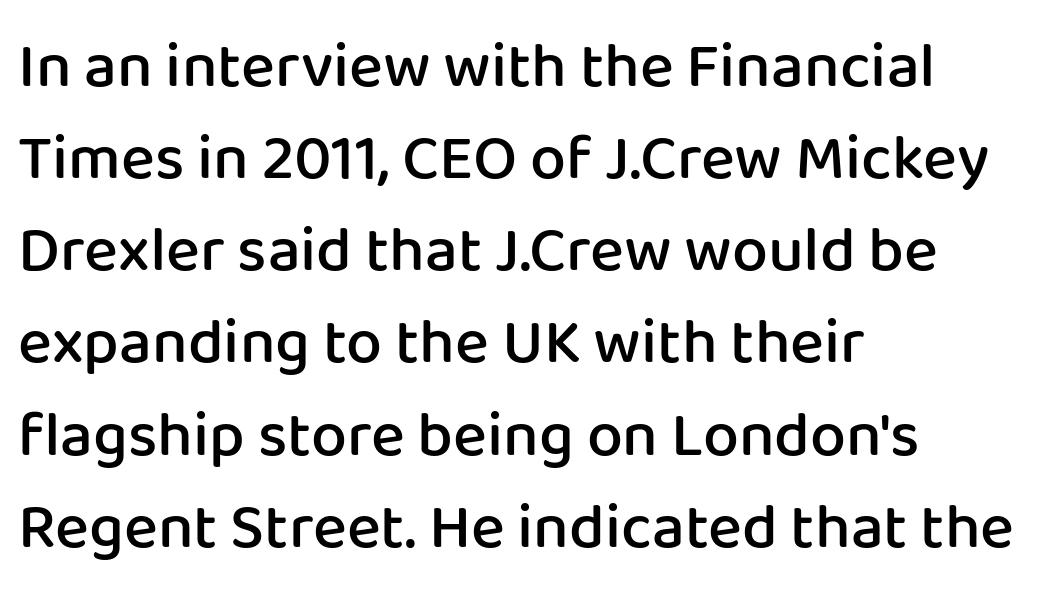
Casual observation: everything's shoved over to the left. Notice the strokes are somewhat thickened but not fully heavy: this is a semibold. Nope, not italic — everything's standing straight. Rows of type keep a routine distance in the vertical direction. Descenders are the only things crossing below the line. This is sans-serif lettering, the kind often seen on screens and signage.
